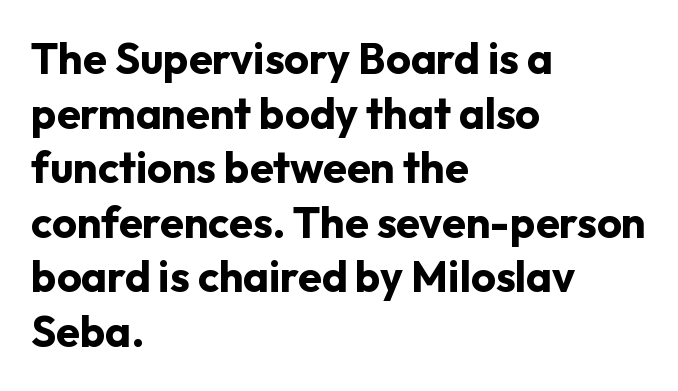
The image shows 43 px bold sans-serif type, upright; set left-aligned, normal line spacing (1.27x), normal letter spacing, not underlined; low stroke contrast and a medium x-height.
